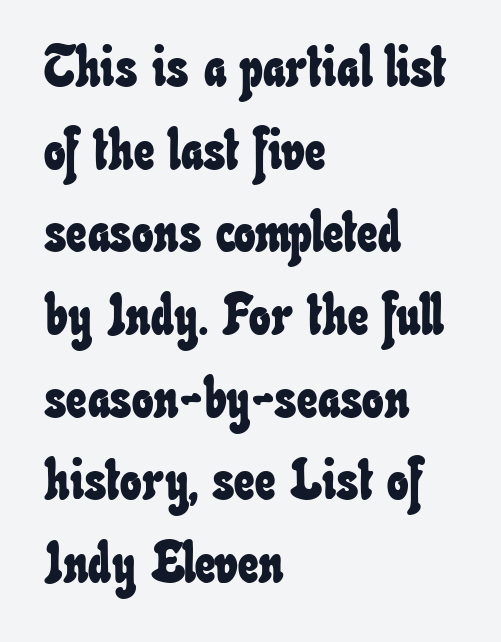
{"width": "condensed", "stroke_contrast": "low", "x_height": "small", "monospaced": "no", "underline": "no", "align": "left", "line_spacing": "normal", "line_spacing_ratio": 1.45, "letter_spacing": "normal", "letter_spacing_em": 0.0, "glyph_px": 57}
